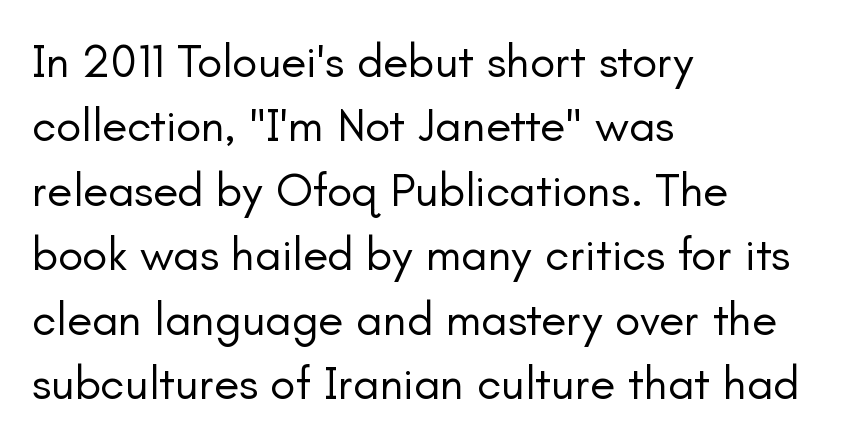
The image shows 47 px regular-weight sans-serif type, upright; set left-aligned, normal line spacing (1.37x), normal letter spacing, not underlined; low stroke contrast and a small x-height.
